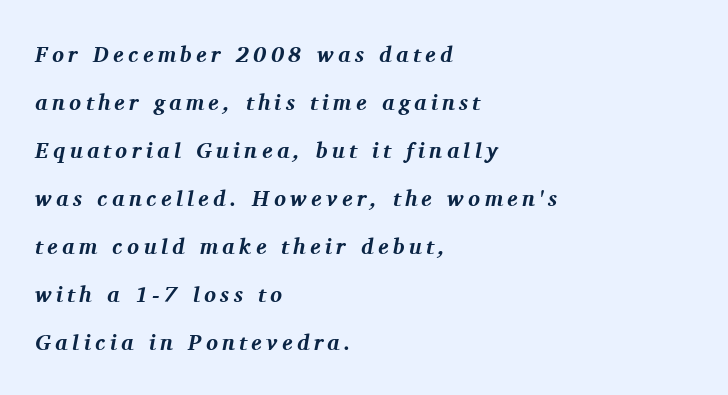
Loose tracking; the words dissolve into strings of separated letters. Horizontal alignment here is leftward, the default for most running prose. The line-height multiplier appears high, well above default. The glyphs look as if they've been sheared to an angle. The gap between lines stays unmarked. Its strokes are broad and dark, the hallmark of bold type.
